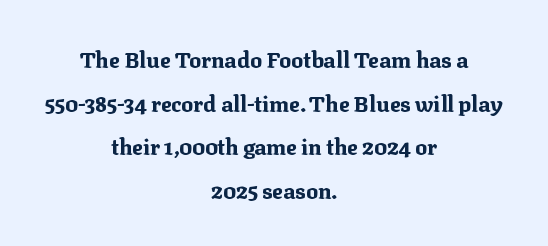
{"italic": "no", "bold": "yes", "underline": "no", "align": "center", "line_spacing": "loose", "line_spacing_ratio": 1.98, "letter_spacing": "normal", "letter_spacing_em": 0.0, "glyph_px": 22}
